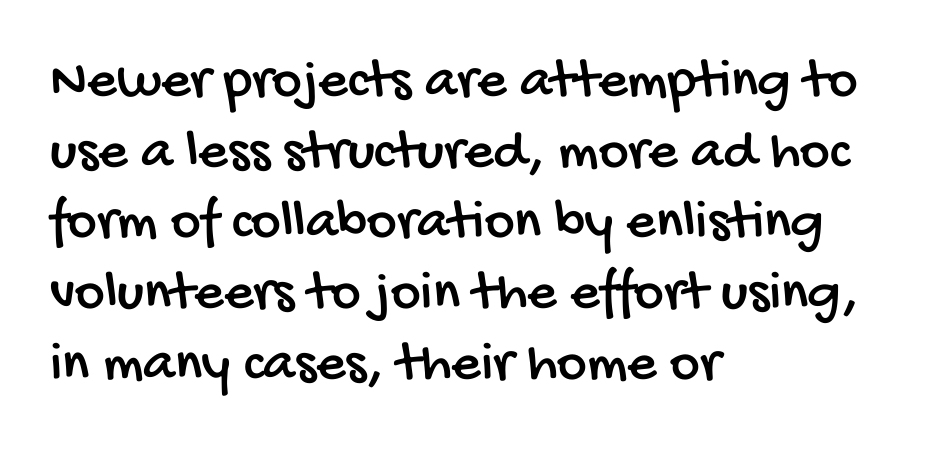
Q: Is the typeface a serif or a sans-serif typeface? A: Sans-serif.
Q: Is the text underlined? A: No.
Q: How is the paragraph aligned? A: Left-aligned.
Q: Is the spacing between letters normal or unusually wide? A: Normal.
Q: Width (condensed, normal, or wide)? A: Condensed.
Q: Stroke contrast? A: Low.
Q: x-height? A: Large.
Q: Monospaced? A: No.
